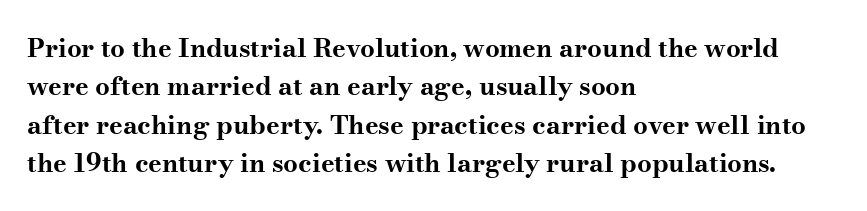
Q: Is the text bold? A: Yes.
Q: Is the text italic (slanted)? A: No, it is upright.
Q: Is the text underlined? A: No.
Q: How is the paragraph aligned? A: Left-aligned.
Q: Is the spacing between letters normal or unusually wide? A: Normal.
Q: Is the spacing between lines tight, normal or loose? A: Normal.
